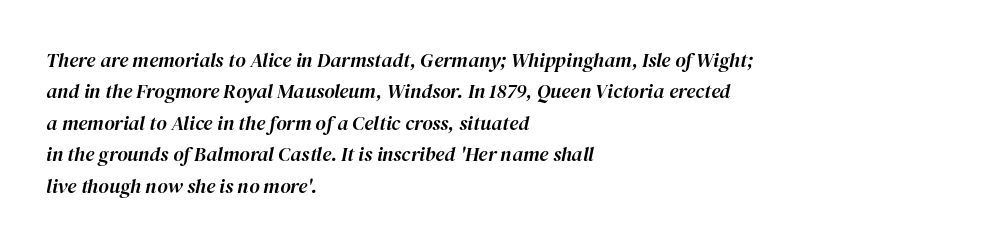
The image shows 20 px text type, italic (leaning right); set left-aligned, normal line spacing (1.57x), normal letter spacing, not underlined.
